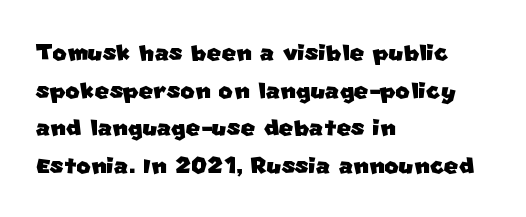
{"serif": "no", "width": "normal", "stroke_contrast": "low", "x_height": "large", "monospaced": "no", "underline": "no", "align": "left", "line_spacing_ratio": 1.21, "letter_spacing": "normal", "letter_spacing_em": 0.0, "glyph_px": 31}
